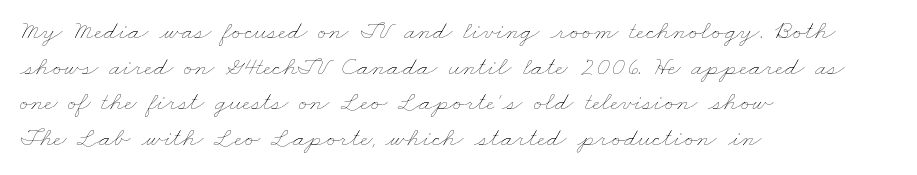
The image shows 27 px text type; set left-aligned, normal line spacing (1.32x), normal letter spacing, not underlined.
